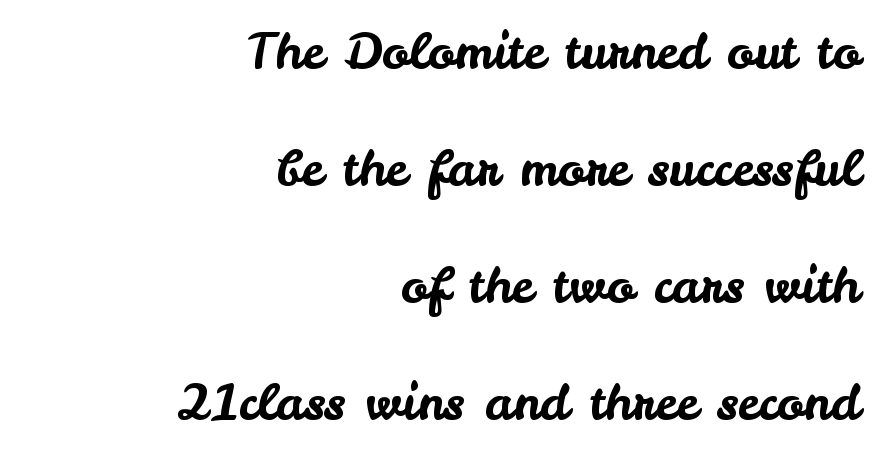
Casual observation: everything's shoved over to the right. Each letter's strokes conclude bluntly, with no projecting serifs. Widely set lines give the paragraph a tall, airy silhouette.
